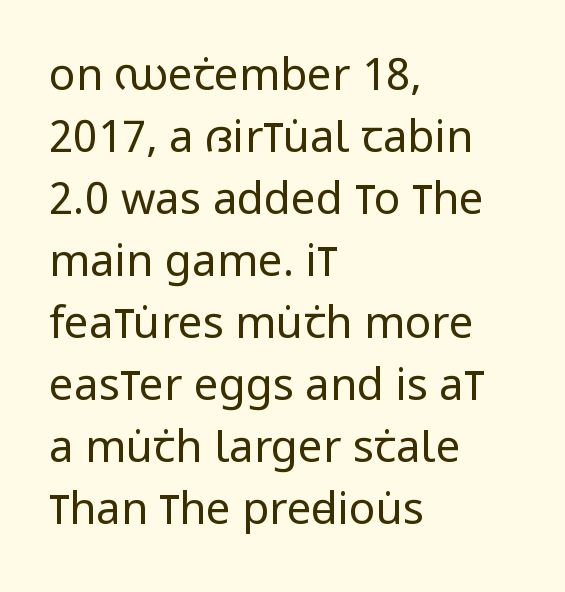
Q: Is the text bold? A: No.
Q: Is the text italic (slanted)? A: No, it is upright.
Q: Is the typeface a serif or a sans-serif typeface? A: Sans-serif.
Q: Is the text underlined? A: No.
Q: How is the paragraph aligned? A: Left-aligned.
Q: Is the spacing between letters normal or unusually wide? A: Normal.
Q: Is the spacing between lines tight, normal or loose? A: Normal.
Q: Width (condensed, normal, or wide)? A: Condensed.
Q: Stroke contrast? A: Low.
Q: x-height? A: Large.
Q: Monospaced? A: No.
